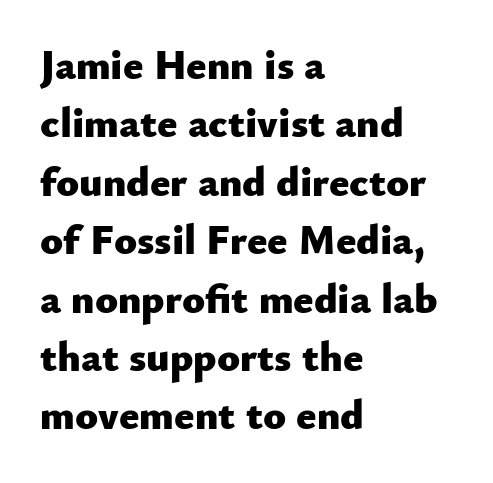
{"serif": "no", "italic": "no", "bold": "yes", "weight": "heavy", "width": "normal", "stroke_contrast": "low", "x_height": "small", "monospaced": "no", "underline": "no", "align": "left", "line_spacing": "normal", "line_spacing_ratio": 1.39, "letter_spacing": "normal", "letter_spacing_em": 0.0, "glyph_px": 42}
